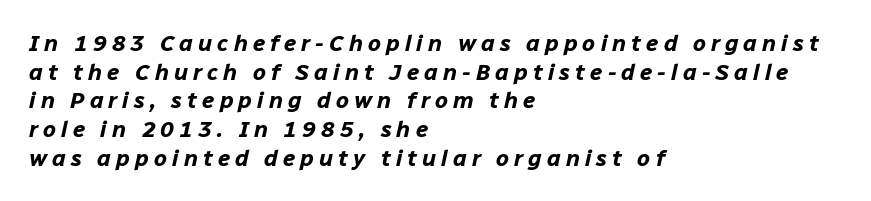
{"italic": "yes", "lean": "right", "slant_degrees": 12, "bold": "yes", "underline": "no", "align": "left", "line_spacing": "normal", "line_spacing_ratio": 1.25, "letter_spacing": "wide", "letter_spacing_em": 0.22, "glyph_px": 23}
